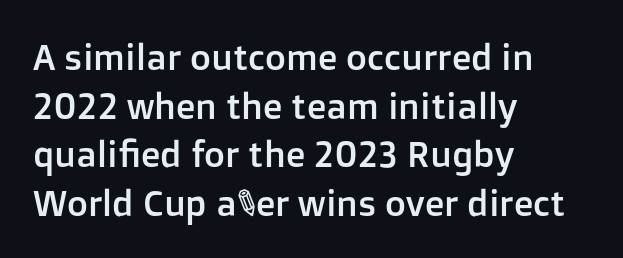
Q: Is the text italic (slanted)? A: No, it is upright.
Q: Is the typeface a serif or a sans-serif typeface? A: Sans-serif.
Q: Is the text underlined? A: No.
Q: How is the paragraph aligned? A: Left-aligned.
Q: Is the spacing between letters normal or unusually wide? A: Normal.
Q: Is the spacing between lines tight, normal or loose? A: Normal.
Q: Width (condensed, normal, or wide)? A: Normal.
Q: Stroke contrast? A: Low.
Q: x-height? A: Medium.
Q: Monospaced? A: No.
